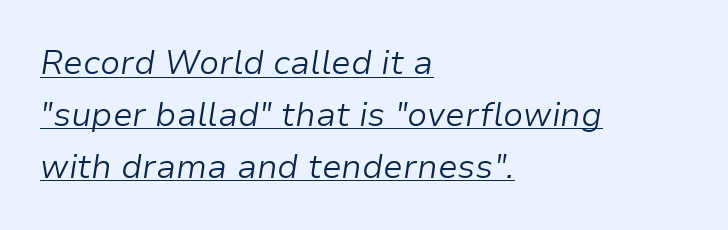
The image shows 33 px light type, italic (leaning right); set left-aligned, normal line spacing (1.57x), normal letter spacing, underlined; low stroke contrast and a medium x-height.
